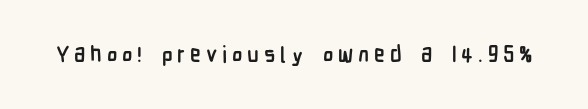
Chunky letters — that's bold for sure. The typography opts for an upright posture over an oblique one. This rendering widens character spacing well past its baseline value. The gap between lines stays unmarked.
